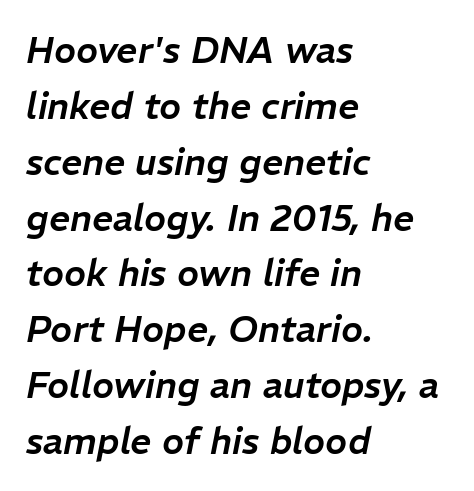
Line starts are locked; line ends wander. Compared with typical paragraphs, the rows here are spaced about the same. The face used here has a pronounced slope to its letters. The line texture is even and compact thanks to regular tracking.
